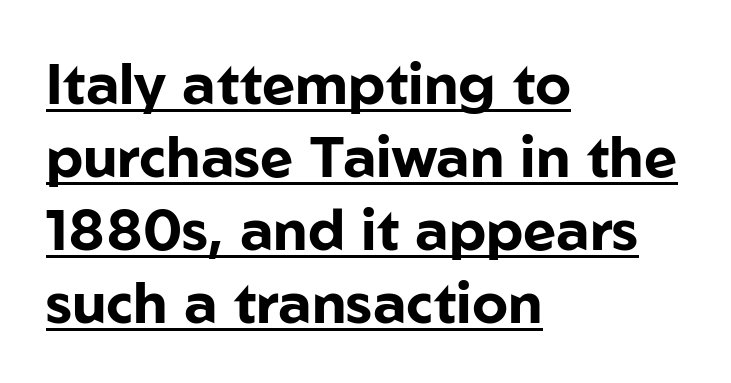
Horizontally, the lines are justified to the leading edge only. Grotesque or geometric, the face here clearly has no serifs. On the weight axis this lands at bold, roughly 700. This sample has the flowing, uneven cadence of proportional lettering.
